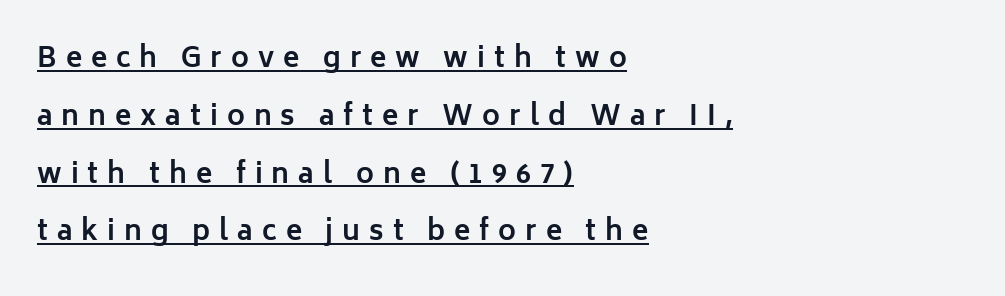
Each line starts at the same left margin while the right side varies. Quick note: interline space is abundant. Style check: upright. The rendered words wear a rule along their underside.
